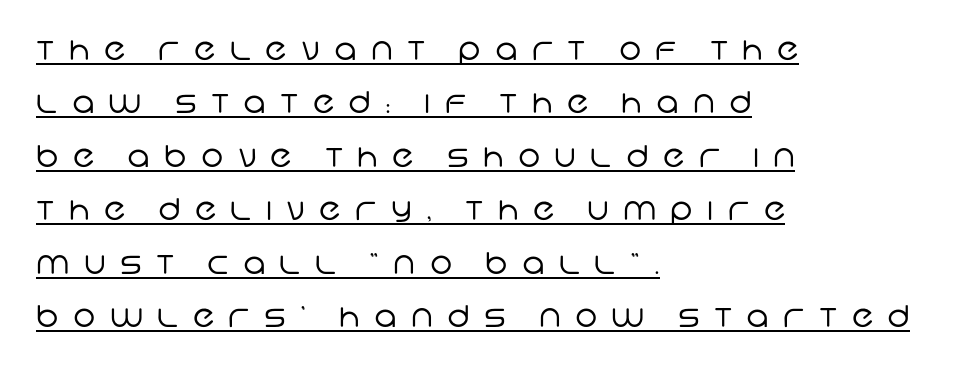
This sample uses expanded letter spacing, leaving extra air between glyphs. Line starts are locked; line ends wander. The passage shown is underscored from start to finish. Stems here are at most as thick as an everyday book face. Look at the bottom of the vertical strokes: they stop flat, with no serifs.
